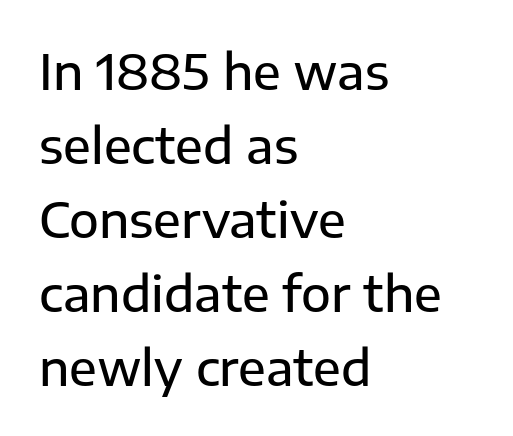
The image shows 49 px sans-serif type, upright; set left-aligned, normal line spacing (1.51x), normal letter spacing, not underlined; low stroke contrast and a medium x-height.
